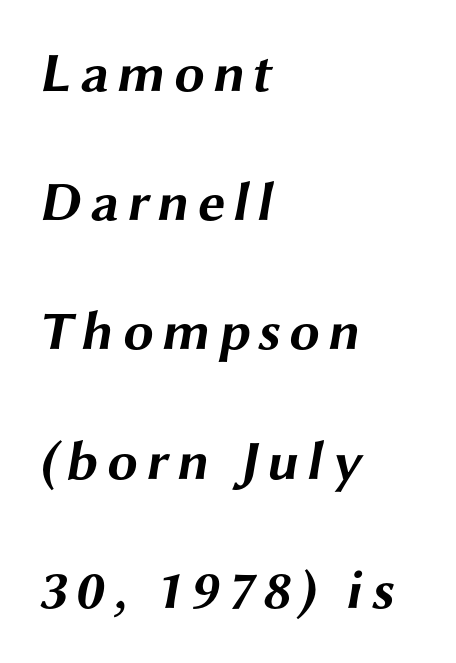
Q: Is the text bold? A: Yes.
Q: Is the typeface a serif or a sans-serif typeface? A: Sans-serif.
Q: Is the text underlined? A: No.
Q: How is the paragraph aligned? A: Left-aligned.
Q: Is the spacing between lines tight, normal or loose? A: Loose.
Q: Width (condensed, normal, or wide)? A: Wide.
Q: Stroke contrast? A: Medium.
Q: x-height? A: Medium.
Q: Monospaced? A: No.
